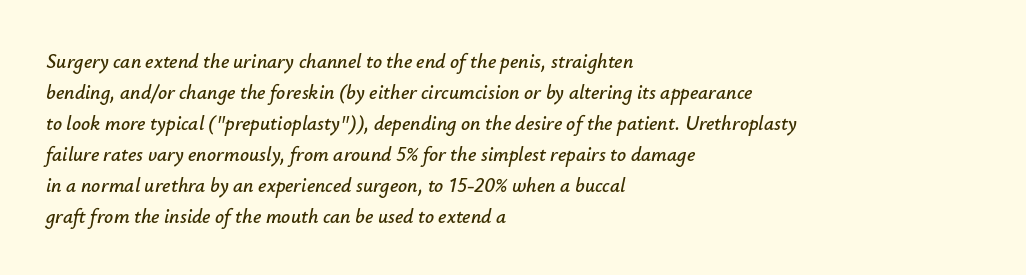
Q: Is the text italic (slanted)? A: Yes, it leans right by about 12 degrees.
Q: Is the text underlined? A: No.
Q: How is the paragraph aligned? A: Left-aligned.
Q: Is the spacing between letters normal or unusually wide? A: Normal.
Q: Is the spacing between lines tight, normal or loose? A: Normal.
